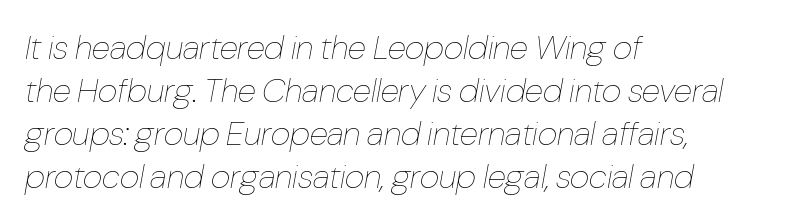
Casual observation: everything's shoved over to the left. The letters look calm and open, with moderate or lighter stems. Varying glyph widths throughout — classic text-font behaviour. Glyph-to-glyph distance matches everyday printed text.
